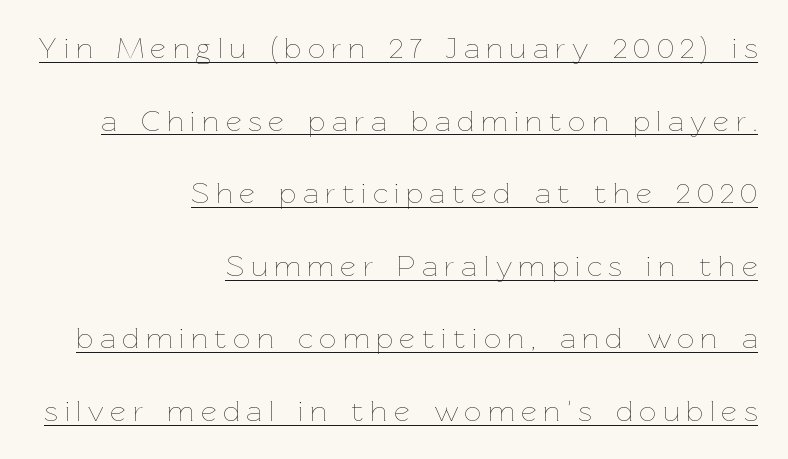
{"italic": "no", "bold": "no", "weight": "thin", "width": "normal", "stroke_contrast": "low", "x_height": "medium", "monospaced": "no", "underline": "yes", "align": "right", "line_spacing": "loose", "line_spacing_ratio": 2.42, "letter_spacing": "wide", "letter_spacing_em": 0.23, "glyph_px": 30}
